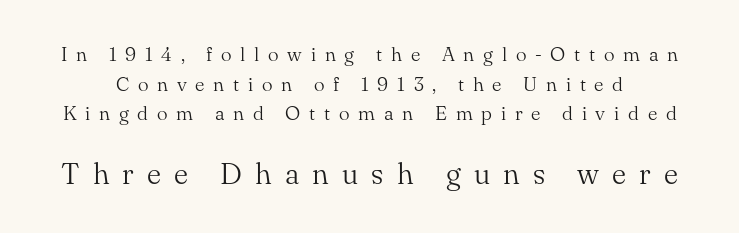
Here the designer chose a conventional face with non-uniform glyph widths. Nope, not italic — everything's standing straight. The rows are spaced the way most documents space them. A clean baseline with only descenders dipping below it. Two sizes are in play, and the larger belongs to the second block.
